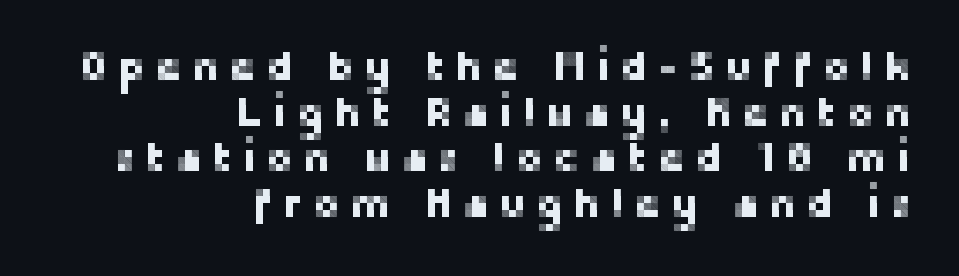
The space directly below the letters is spotless. Looks like regular typesetting: each glyph gets only the width it needs. Vertical spacing — tight. Which margin do the lines hug? The right one — the left edge is uneven.
